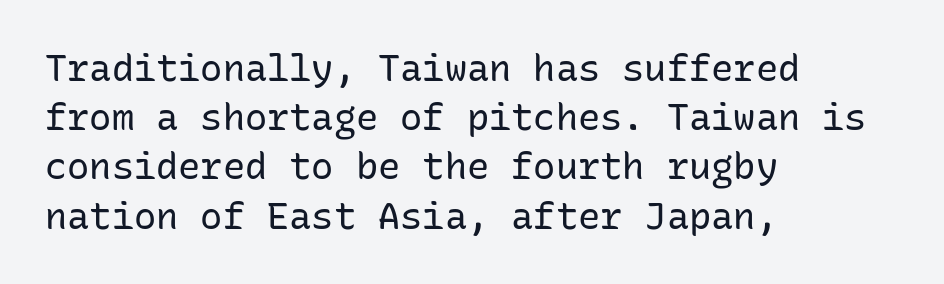
Unmarked baselines from the first word to the last. Each stroke keeps to a modest, everyday thickness or less. A typesetter would label this face a sans. Characters remain perfectly vertical along every line. Here the designer chose a console-style face with uniform glyph widths.
